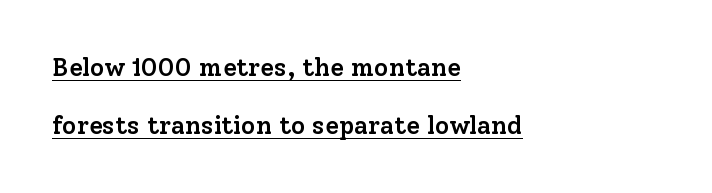
Q: Is the text bold? A: Semi-bold.
Q: Is the text italic (slanted)? A: No, it is upright.
Q: Is the text underlined? A: Yes.
Q: How is the paragraph aligned? A: Left-aligned.
Q: Is the spacing between letters normal or unusually wide? A: Normal.
Q: Is the spacing between lines tight, normal or loose? A: Loose.
